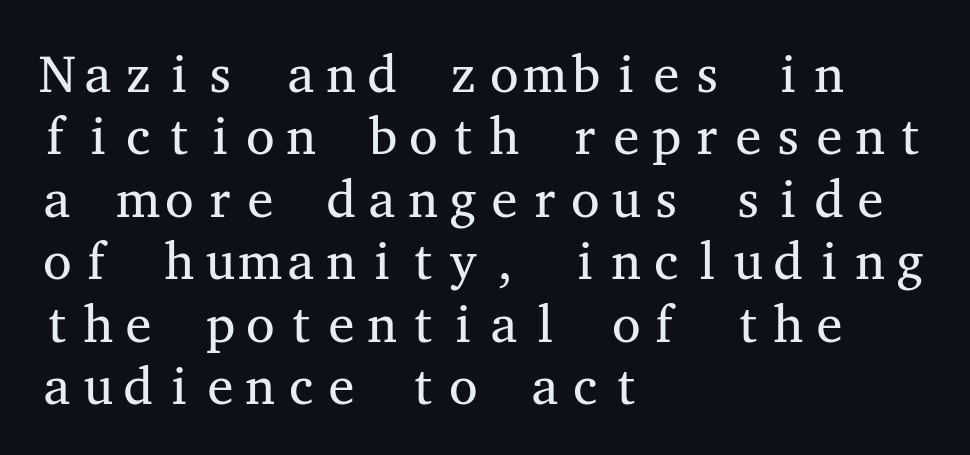
Q: Is the text bold? A: No.
Q: Is the text italic (slanted)? A: No, it is upright.
Q: Is the typeface a serif or a sans-serif typeface? A: Serif.
Q: Is the text underlined? A: No.
Q: How is the paragraph aligned? A: Left-aligned.
Q: Is the spacing between letters normal or unusually wide? A: Normal.
Q: Width (condensed, normal, or wide)? A: Wide.
Q: Stroke contrast? A: Medium.
Q: x-height? A: Medium.
Q: Monospaced? A: Yes.
